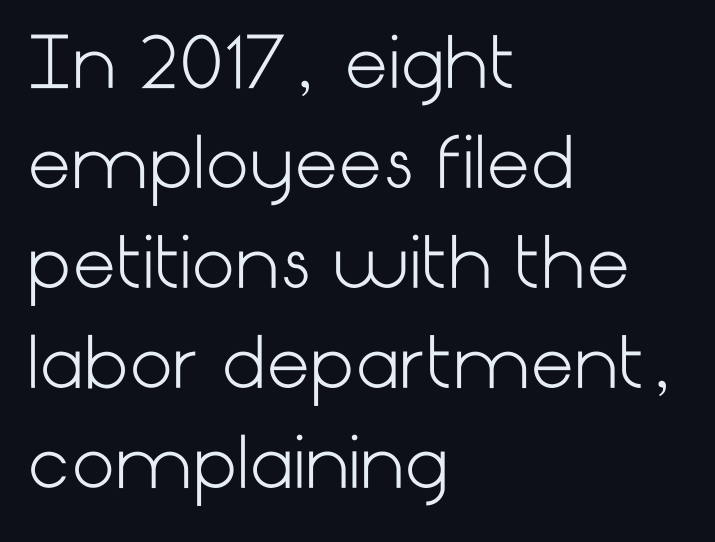
{"serif": "no", "italic": "no", "bold": "no", "weight": "light", "width": "normal", "stroke_contrast": "low", "x_height": "medium", "underline": "no", "align": "left", "line_spacing": "normal", "line_spacing_ratio": 1.45, "letter_spacing": "normal", "letter_spacing_em": 0.0, "glyph_px": 69}
